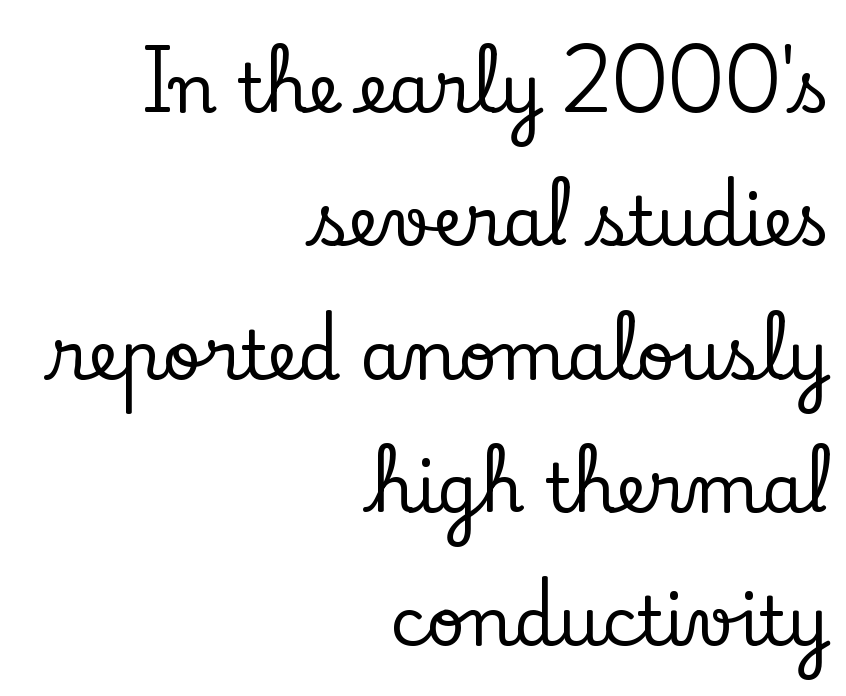
{"italic": "no", "width": "normal", "stroke_contrast": "low", "x_height": "small", "monospaced": "no", "underline": "no", "align": "right", "line_spacing": "loose", "line_spacing_ratio": 1.99, "letter_spacing": "normal", "letter_spacing_em": 0.0, "glyph_px": 67}
